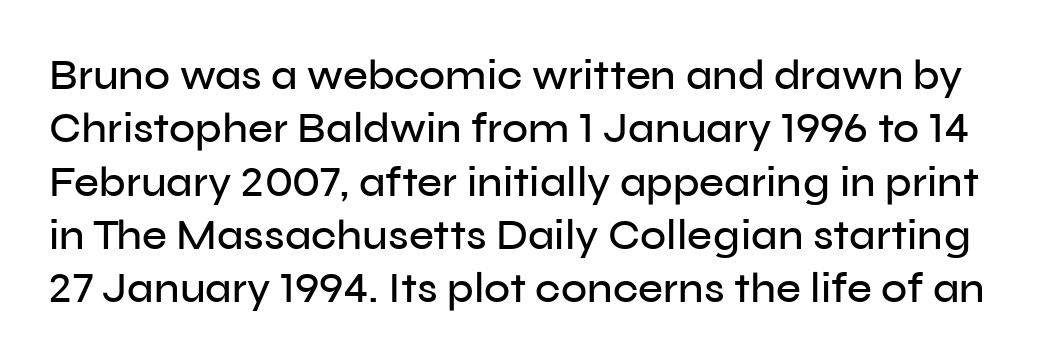
The image shows 43 px sans-serif type, upright; set line spacing 1.24x, normal letter spacing, not underlined; low stroke contrast and a medium x-height.
